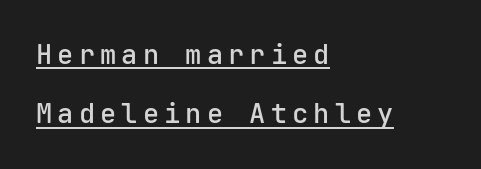
The image shows 27 px text type, upright; set left-aligned, loose line spacing (2.2x), underlined.
